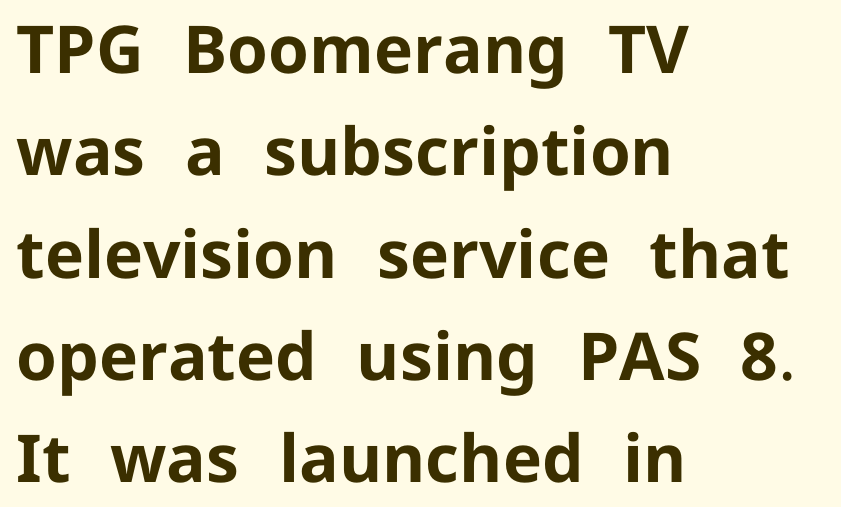
{"serif": "no", "italic": "no", "bold": "yes", "weight": "bold", "width": "normal", "stroke_contrast": "low", "x_height": "medium", "monospaced": "no", "underline": "no", "align": "left", "line_spacing": "normal", "line_spacing_ratio": 1.55, "letter_spacing": "normal", "letter_spacing_em": 0.0, "glyph_px": 66}
